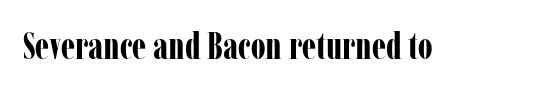
{"serif": "yes", "italic": "no", "bold": "yes", "weight": "bold", "width": "condensed", "stroke_contrast": "low", "x_height": "medium", "monospaced": "no", "underline": "no", "letter_spacing": "normal", "letter_spacing_em": 0.0, "glyph_px": 37}
